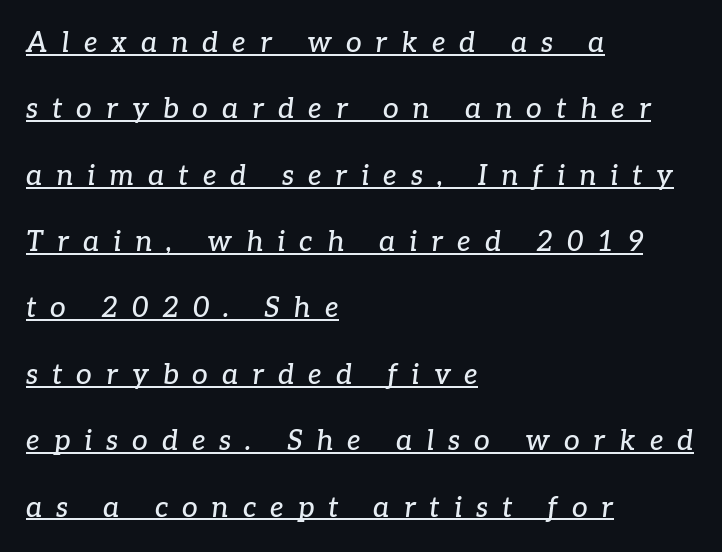
{"serif": "yes", "italic": "yes", "lean": "right", "slant_degrees": 7, "width": "normal", "stroke_contrast": "low", "x_height": "medium", "monospaced": "no", "underline": "yes", "align": "left", "line_spacing": "loose", "line_spacing_ratio": 2.37, "letter_spacing": "wide", "letter_spacing_em": 0.5, "glyph_px": 28}
